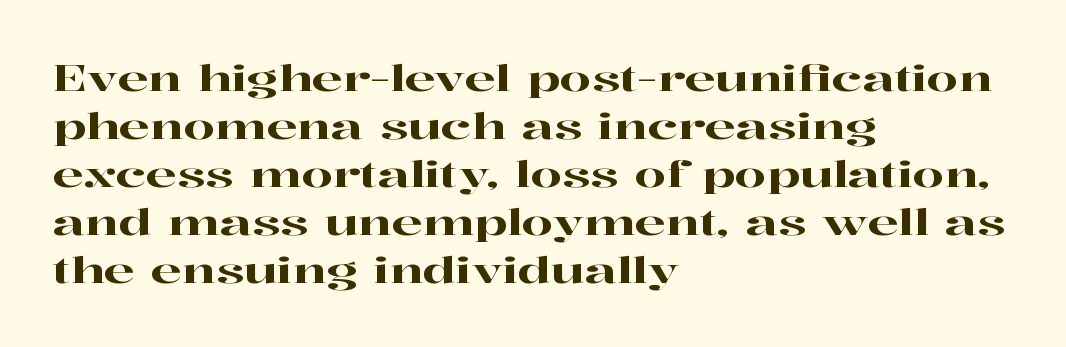
{"serif": "yes", "italic": "no", "width": "wide", "stroke_contrast": "high", "x_height": "medium", "monospaced": "no", "underline": "no", "align": "left", "line_spacing": "normal", "line_spacing_ratio": 1.33, "letter_spacing": "normal", "letter_spacing_em": 0.0, "glyph_px": 36}
